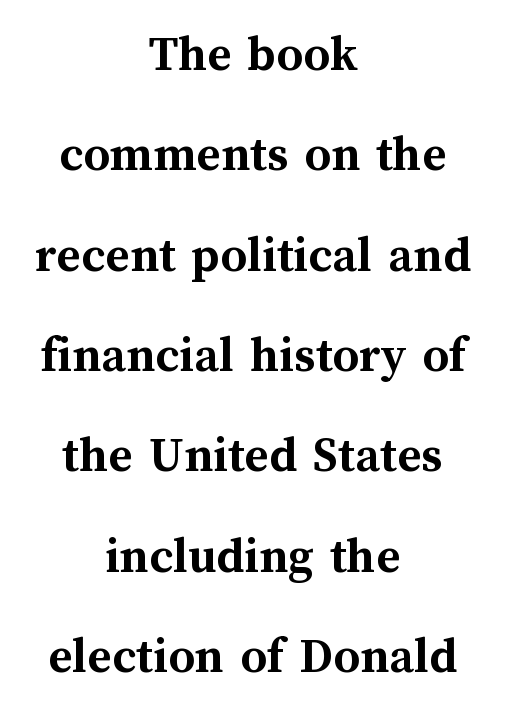
The image shows 52 px semibold type, upright; set centered, loose line spacing (1.93x), normal letter spacing, not underlined; medium stroke contrast and a medium x-height.
